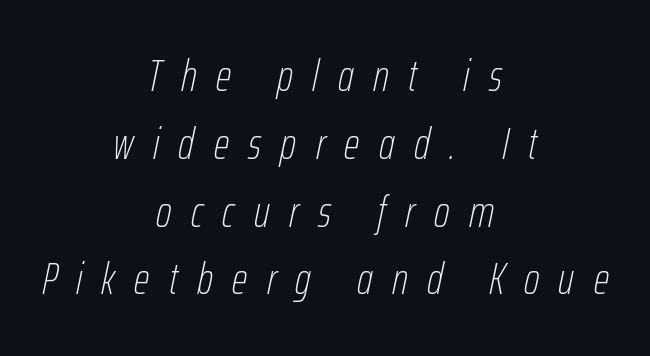
The image shows 44 px thin, condensed type, italic (leaning right); set centered, normal line spacing (1.54x), unusually wide letter spacing (+0.44 em), not underlined; low stroke contrast and a medium x-height.
